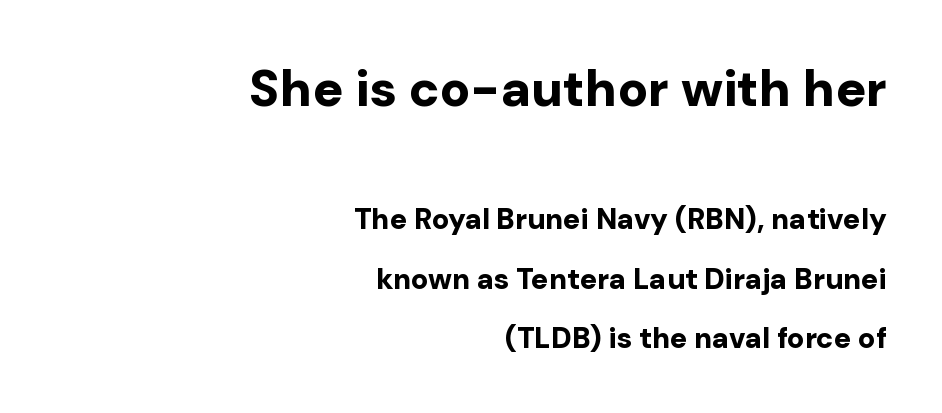
Q: Is the text bold? A: Yes.
Q: Is the text italic (slanted)? A: No, it is upright.
Q: Is the typeface a serif or a sans-serif typeface? A: Sans-serif.
Q: Is the text underlined? A: No.
Q: How is the paragraph aligned? A: Right-aligned.
Q: Is the spacing between letters normal or unusually wide? A: Normal.
Q: Is the spacing between lines tight, normal or loose? A: Loose.
Q: Which block of text is set in a larger size, the first (top) or the second (bottom)? A: The first (top) one.
Q: Width (condensed, normal, or wide)? A: Normal.
Q: Stroke contrast? A: Low.
Q: x-height? A: Medium.
Q: Monospaced? A: No.
